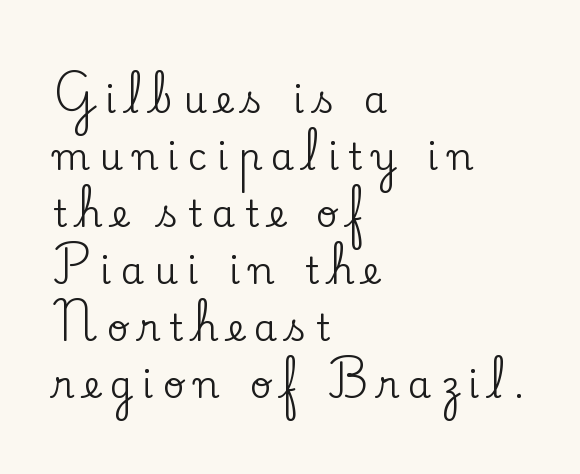
The image shows 37 px serif type, upright; set left-aligned, normal line spacing (1.54x), unusually wide letter spacing (+0.26 em), not underlined; low stroke contrast and a small x-height.
